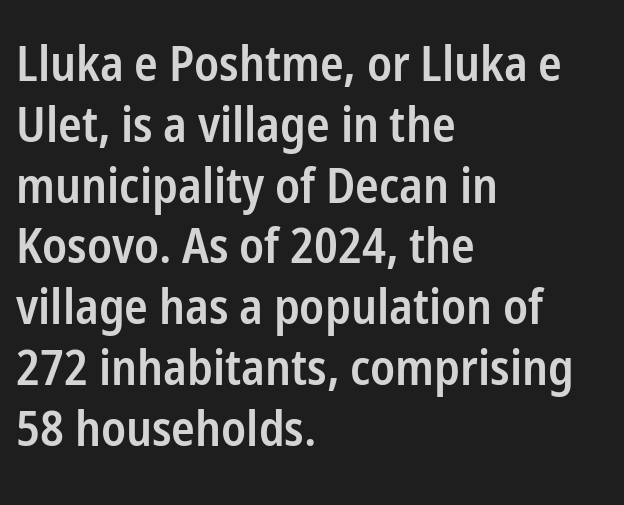
Q: Is the text bold? A: Semi-bold.
Q: Is the text italic (slanted)? A: No, it is upright.
Q: Is the typeface a serif or a sans-serif typeface? A: Sans-serif.
Q: Is the text underlined? A: No.
Q: How is the paragraph aligned? A: Left-aligned.
Q: Is the spacing between letters normal or unusually wide? A: Normal.
Q: Width (condensed, normal, or wide)? A: Condensed.
Q: Stroke contrast? A: Low.
Q: x-height? A: Medium.
Q: Monospaced? A: No.
